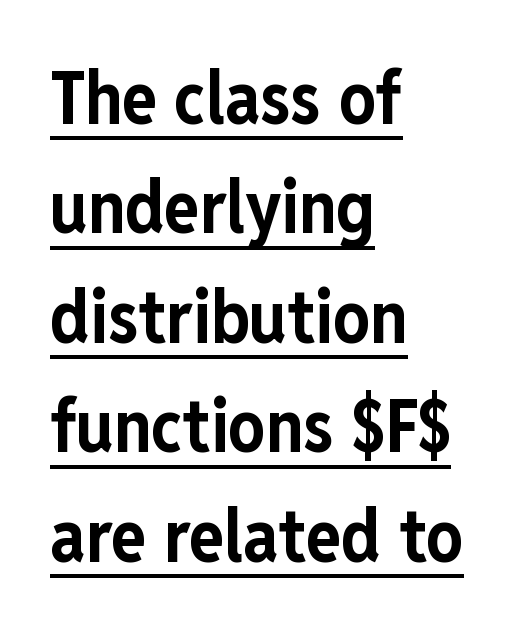
{"serif": "no", "italic": "no", "bold": "yes", "weight": "bold", "width": "condensed", "stroke_contrast": "low", "x_height": "medium", "monospaced": "no", "underline": "yes", "align": "left", "line_spacing": "normal", "line_spacing_ratio": 1.5, "letter_spacing": "normal", "letter_spacing_em": 0.0, "glyph_px": 73}
